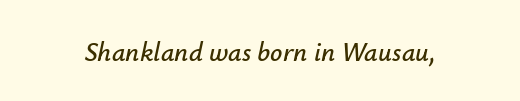
The image shows 27 px text type, italic (leaning right); set normal letter spacing, not underlined.
